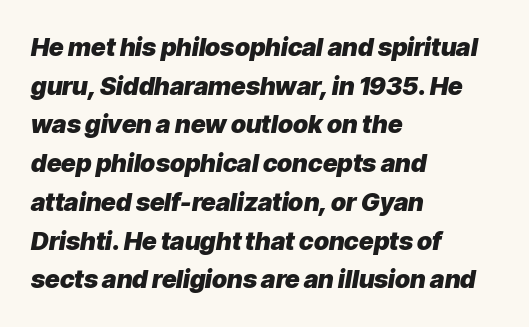
Vertically, the passage feels balanced, rows spaced as you'd expect. The typography opts for an oblique posture over an upright one. Strokes here are thick enough to call this a true bold. Unmarked baselines from the first word to the last. Alignment: flush left.
